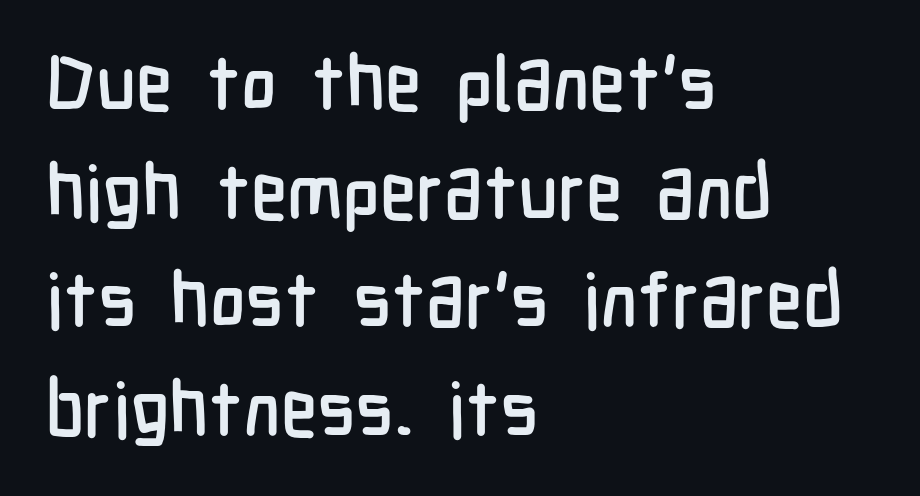
{"serif": "no", "italic": "no", "width": "condensed", "stroke_contrast": "low", "x_height": "medium", "monospaced": "no", "underline": "no", "align": "left", "line_spacing": "normal", "line_spacing_ratio": 1.43, "letter_spacing": "normal", "letter_spacing_em": 0.0, "glyph_px": 76}
